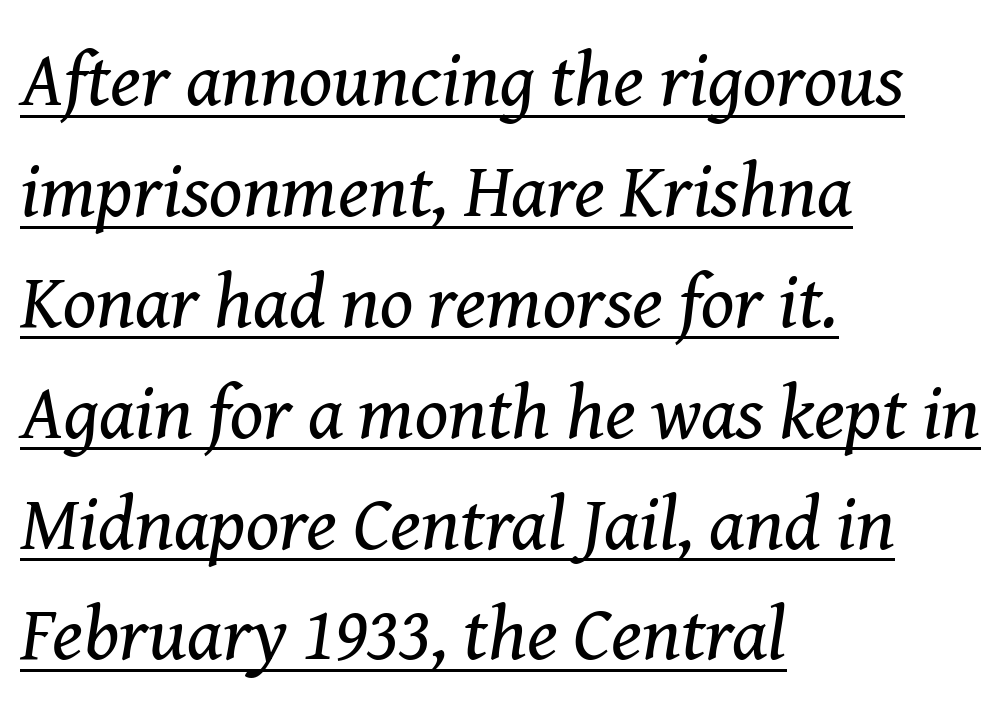
{"serif": "yes", "italic": "yes", "lean": "right", "slant_degrees": 8, "bold": "no", "weight": "regular", "width": "normal", "stroke_contrast": "medium", "x_height": "medium", "monospaced": "no", "underline": "yes", "align": "left", "line_spacing": "normal", "line_spacing_ratio": 1.44, "letter_spacing": "normal", "letter_spacing_em": 0.0, "glyph_px": 77}
